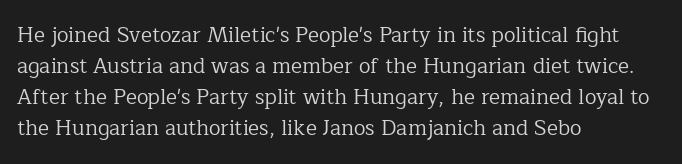
Q: Is the text bold? A: No.
Q: Is the text italic (slanted)? A: No, it is upright.
Q: Is the text underlined? A: No.
Q: How is the paragraph aligned? A: Left-aligned.
Q: Is the spacing between letters normal or unusually wide? A: Normal.
Q: Is the spacing between lines tight, normal or loose? A: Normal.
